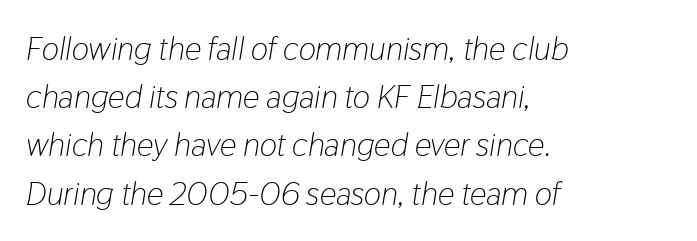
Q: Is the text bold? A: No.
Q: Is the text italic (slanted)? A: Yes, it leans right by about 9 degrees.
Q: Is the text underlined? A: No.
Q: How is the paragraph aligned? A: Left-aligned.
Q: Is the spacing between letters normal or unusually wide? A: Normal.
Q: Is the spacing between lines tight, normal or loose? A: Normal.
Q: Width (condensed, normal, or wide)? A: Condensed.
Q: Stroke contrast? A: Low.
Q: x-height? A: Medium.
Q: Monospaced? A: No.
